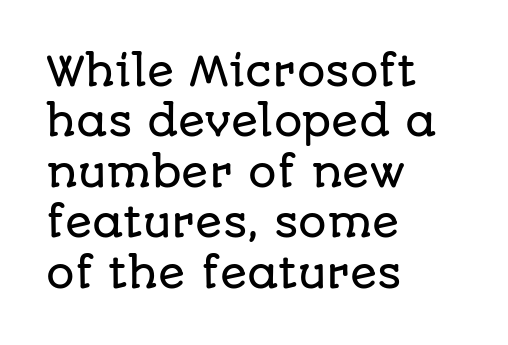
Inter-character spacing is left at the font's built-in metrics. Check under the words: just untouched page. Leading matches the norm, producing a regular column. The characters display no serif detailing; their extremities are plain. This sample uses an upright cut, with every glyph sitting square on the baseline.
